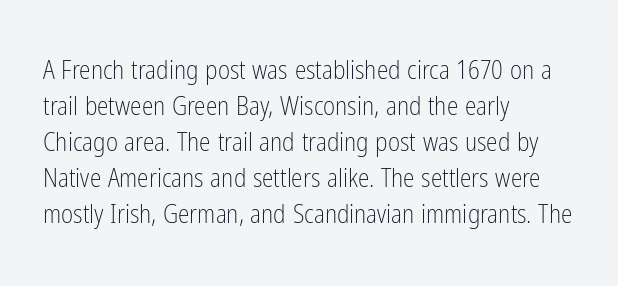
{"italic": "no", "bold": "no", "underline": "no", "align": "left", "line_spacing": "normal", "line_spacing_ratio": 1.38, "letter_spacing": "normal", "letter_spacing_em": 0.0, "glyph_px": 26}
